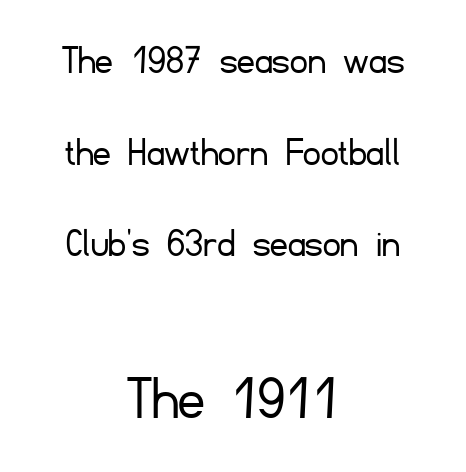
The image shows 65 px light sans-serif type, upright; set centered, loose line spacing (2.13x), normal letter spacing, not underlined; the second (bottom) block is 1.51x larger; low stroke contrast and a small x-height.
